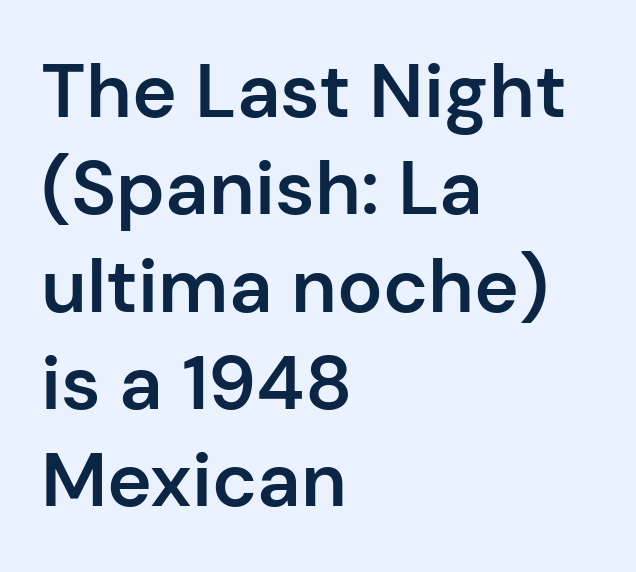
Q: Is the text bold? A: Semi-bold.
Q: Is the text italic (slanted)? A: No, it is upright.
Q: Is the typeface a serif or a sans-serif typeface? A: Sans-serif.
Q: Is the text underlined? A: No.
Q: How is the paragraph aligned? A: Left-aligned.
Q: Is the spacing between letters normal or unusually wide? A: Normal.
Q: Is the spacing between lines tight, normal or loose? A: Normal.
Q: Width (condensed, normal, or wide)? A: Normal.
Q: Stroke contrast? A: Low.
Q: x-height? A: Medium.
Q: Monospaced? A: No.
